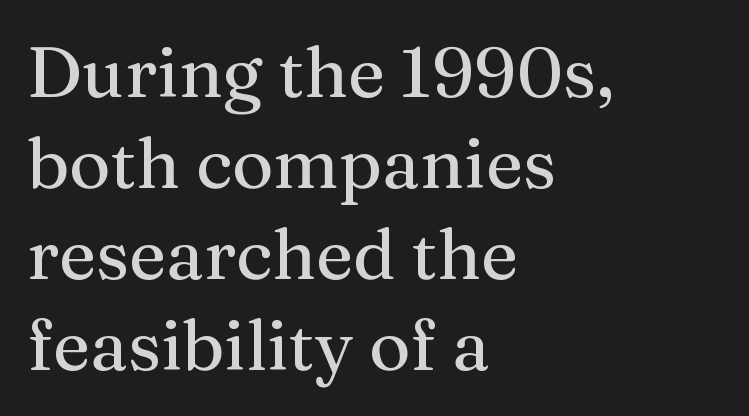
The image shows 71 px serif type, upright; set left-aligned, normal line spacing (1.28x), normal letter spacing, not underlined; medium stroke contrast and a medium x-height.
